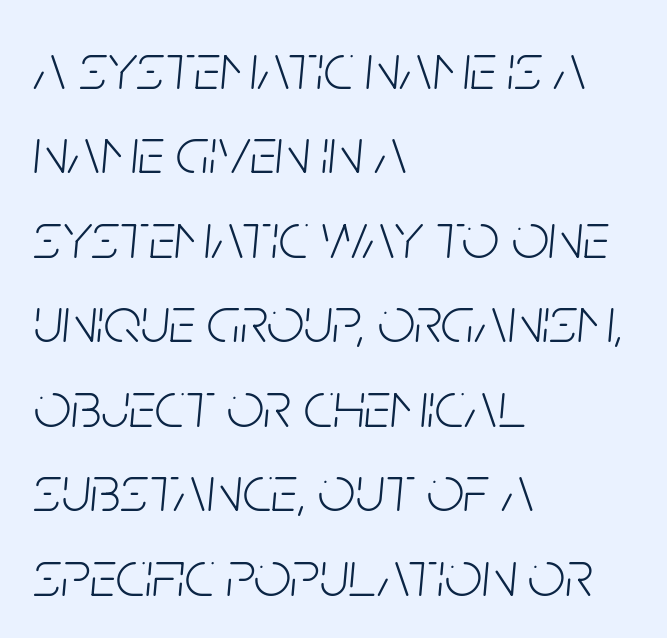
You could not count columns in this text — the font is proportionally spaced. Does the leading feel generous? No, just average. Alignment: flush left. The font's italic variant was chosen for this text. The horizontal fit of the characters is conventional and even. A light-to-regular cut is what we see here.
